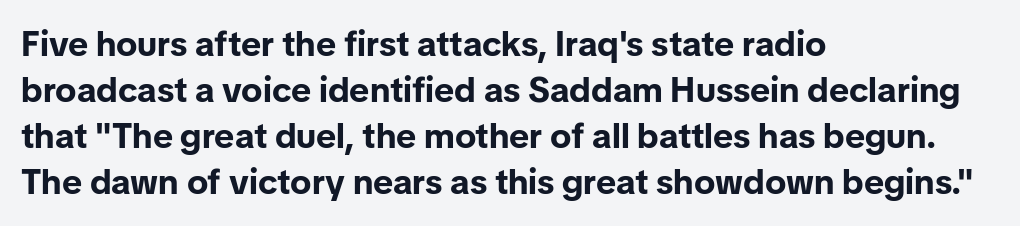
The letters advance in unequal steps, a hallmark of proportional type. Weight: bold. The area under the type is left untouched. Every stem runs plumb, perpendicular to the baseline. A typesetter would call this zero additional tracking.
